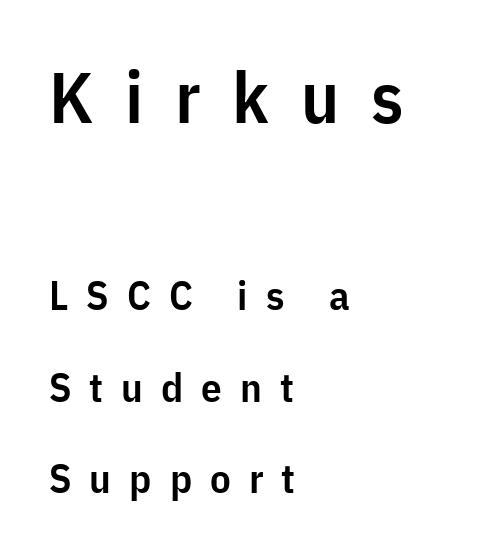
Q: Is the text bold? A: Semi-bold.
Q: Is the text italic (slanted)? A: No, it is upright.
Q: Is the typeface a serif or a sans-serif typeface? A: Sans-serif.
Q: Is the text underlined? A: No.
Q: How is the paragraph aligned? A: Left-aligned.
Q: Is the spacing between letters normal or unusually wide? A: Unusually wide.
Q: Is the spacing between lines tight, normal or loose? A: Loose.
Q: Which block of text is set in a larger size, the first (top) or the second (bottom)? A: The first (top) one.
Q: Width (condensed, normal, or wide)? A: Condensed.
Q: Stroke contrast? A: Low.
Q: x-height? A: Medium.
Q: Monospaced? A: No.
